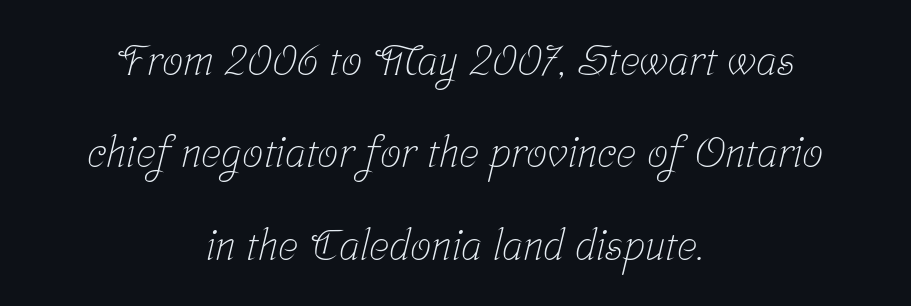
The image shows 42 px light, condensed serif type; set centered, loose line spacing (2.2x), normal letter spacing, not underlined; low stroke contrast and a medium x-height.
